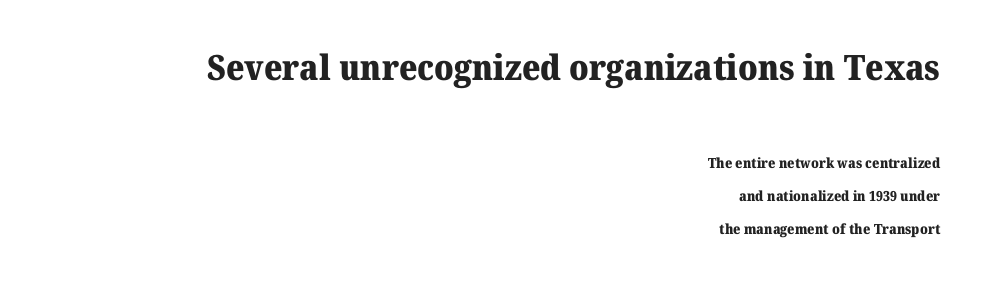
The image shows 35 px heavy serif type, upright; set right-aligned, loose line spacing (2.36x), normal letter spacing, not underlined; the first (top) block is 2.5x larger; medium stroke contrast and a medium x-height.
